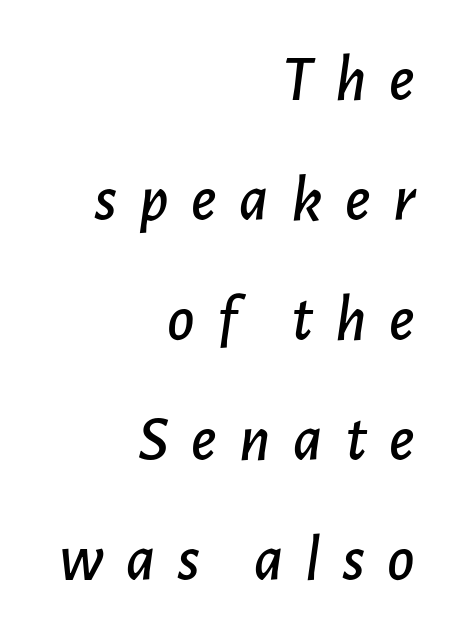
The image shows 66 px text type, italic (leaning right); set right-aligned, line spacing 1.82x, unusually wide letter spacing (+0.34 em), not underlined; low stroke contrast and a medium x-height.
